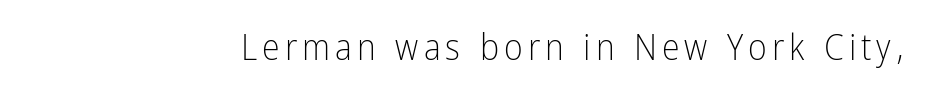
Q: Is the text bold? A: No.
Q: Is the text italic (slanted)? A: No, it is upright.
Q: Is the typeface a serif or a sans-serif typeface? A: Sans-serif.
Q: Is the text underlined? A: No.
Q: Width (condensed, normal, or wide)? A: Condensed.
Q: Stroke contrast? A: Low.
Q: x-height? A: Medium.
Q: Monospaced? A: No.
